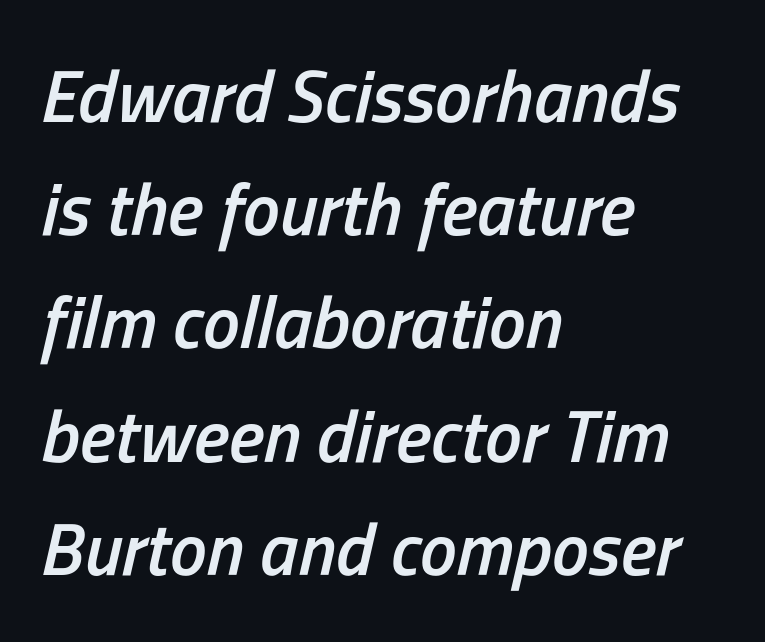
Q: Is the text bold? A: Semi-bold.
Q: Is the text italic (slanted)? A: Yes, it leans right by about 13 degrees.
Q: Is the text underlined? A: No.
Q: How is the paragraph aligned? A: Left-aligned.
Q: Is the spacing between letters normal or unusually wide? A: Normal.
Q: Is the spacing between lines tight, normal or loose? A: Normal.
Q: Width (condensed, normal, or wide)? A: Condensed.
Q: Stroke contrast? A: Low.
Q: x-height? A: Medium.
Q: Monospaced? A: No.
